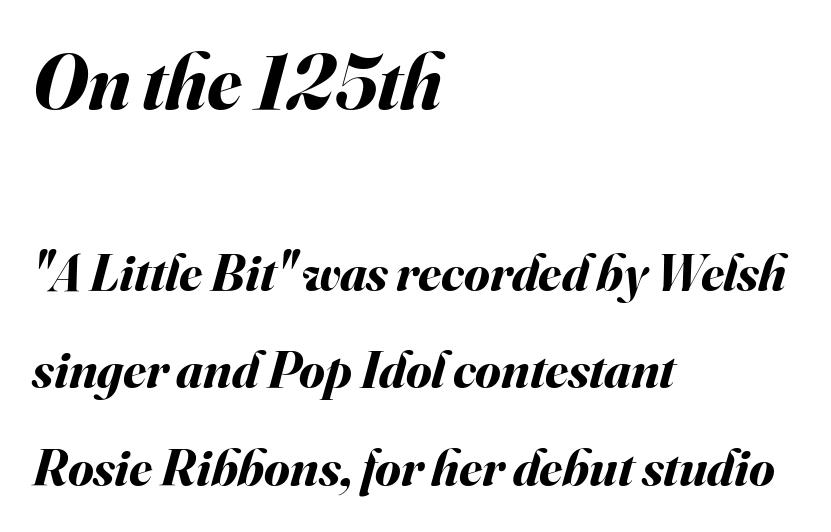
The designer gave the opening block more size than the closing block. This is oblique type, the kind used for emphasis or titles. The words here are not underlined. Look at the stroke-to-counter ratio: heavy, a bold. Do the characters align in a grid? No, the font is proportional. Where is the straight margin? On the left.
